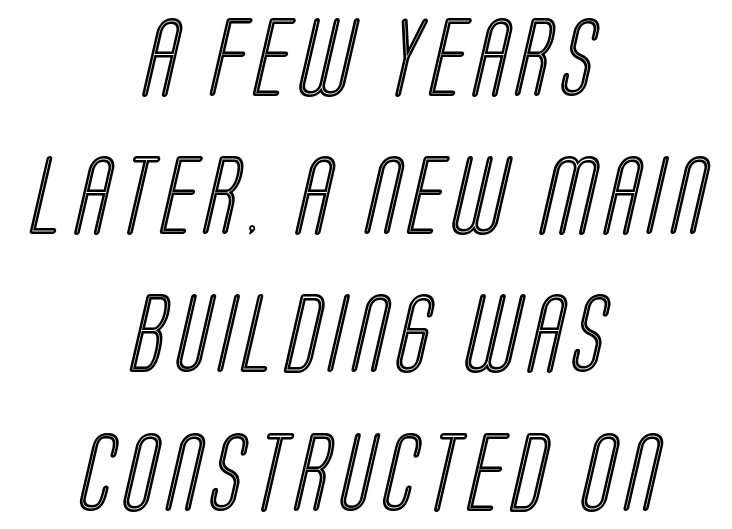
{"width": "condensed", "x_height": "large", "monospaced": "no", "underline": "no", "align": "center", "line_spacing_ratio": 1.75, "glyph_px": 79}
